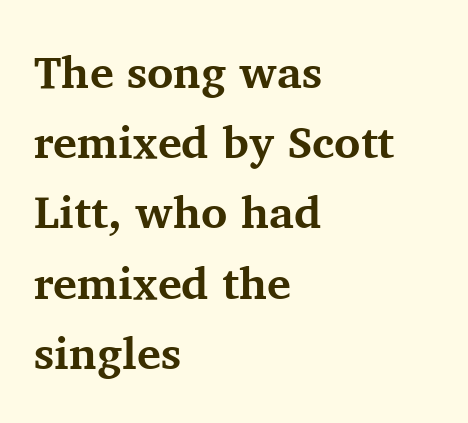
Q: Is the text bold? A: Yes.
Q: Is the text italic (slanted)? A: No, it is upright.
Q: Is the typeface a serif or a sans-serif typeface? A: Serif.
Q: Is the text underlined? A: No.
Q: How is the paragraph aligned? A: Left-aligned.
Q: Is the spacing between letters normal or unusually wide? A: Normal.
Q: Is the spacing between lines tight, normal or loose? A: Normal.
Q: Width (condensed, normal, or wide)? A: Normal.
Q: Stroke contrast? A: Medium.
Q: x-height? A: Medium.
Q: Monospaced? A: No.
